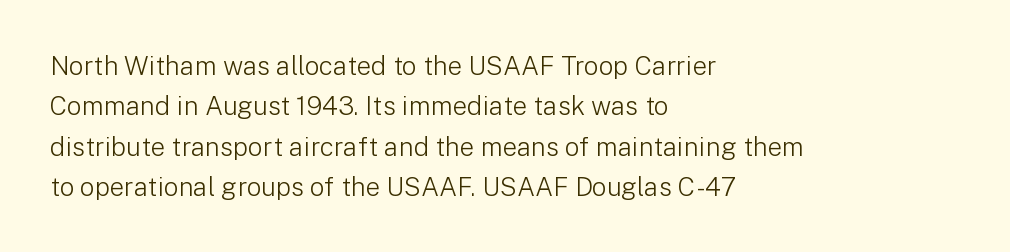
Check the space under the baseline: it is left empty. The type sits square on the baseline with zero lean. Line spacing here is normal. Casual observation: everything's shoved over to the left. Honestly, the letter spacing is just normal — you wouldn't notice it.
